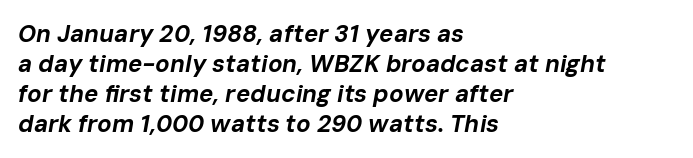
The image shows 24 px bold type, italic (leaning right); set left-aligned, normal line spacing (1.25x), normal letter spacing, not underlined.
